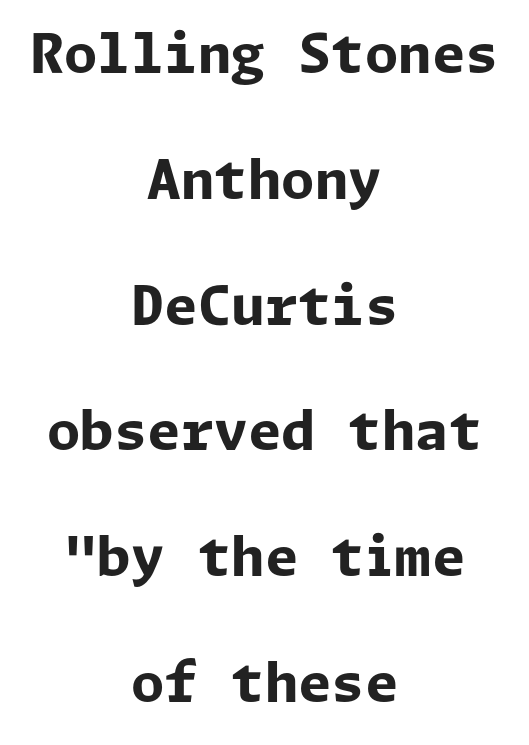
The image shows 54 px bold sans-serif type, upright; set centered, loose line spacing (2.33x), normal letter spacing, not underlined; low stroke contrast and a medium x-height.
